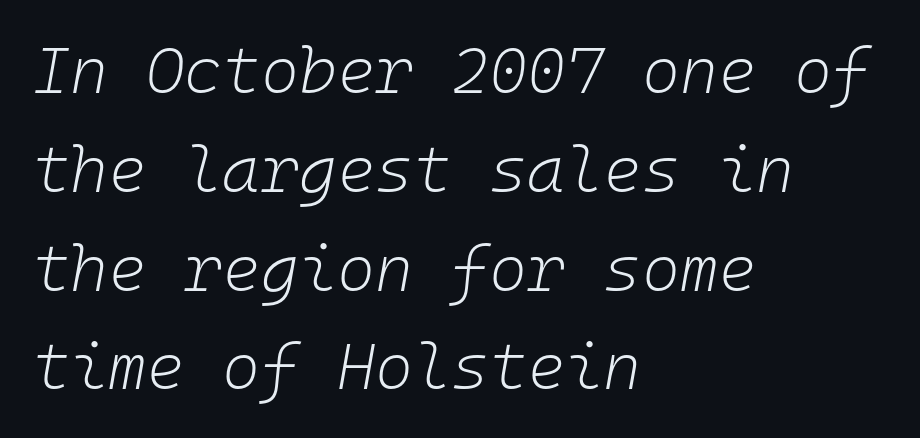
{"italic": "yes", "lean": "right", "slant_degrees": 10, "bold": "no", "weight": "light", "width": "normal", "stroke_contrast": "low", "x_height": "medium", "monospaced": "yes", "underline": "no", "align": "left", "line_spacing": "normal", "line_spacing_ratio": 1.52, "letter_spacing": "normal", "letter_spacing_em": 0.0, "glyph_px": 65}
